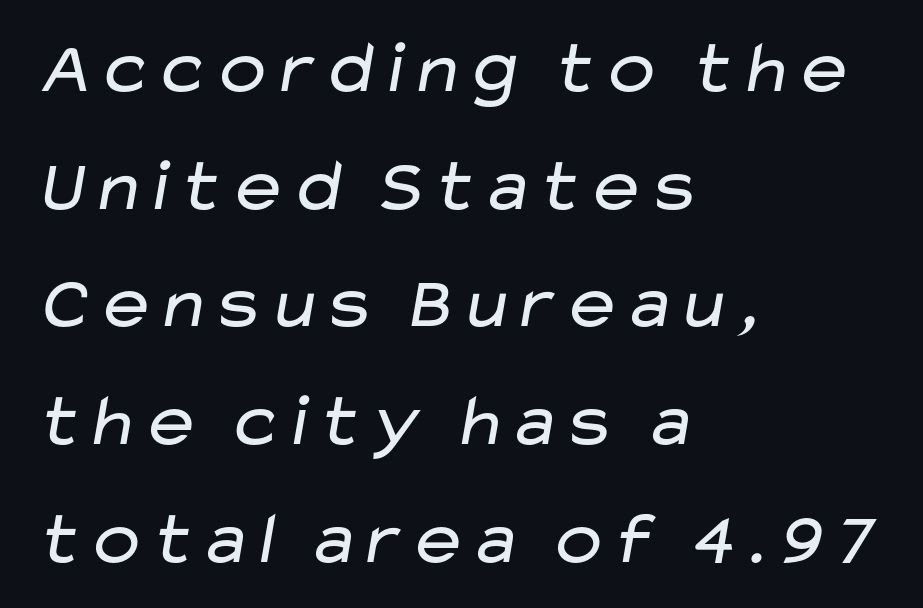
{"serif": "no", "bold": "no", "weight": "regular", "width": "wide", "stroke_contrast": "low", "x_height": "medium", "monospaced": "no", "underline": "no", "align": "left", "line_spacing": "normal", "line_spacing_ratio": 1.57, "letter_spacing": "normal", "letter_spacing_em": 0.0, "glyph_px": 75}
